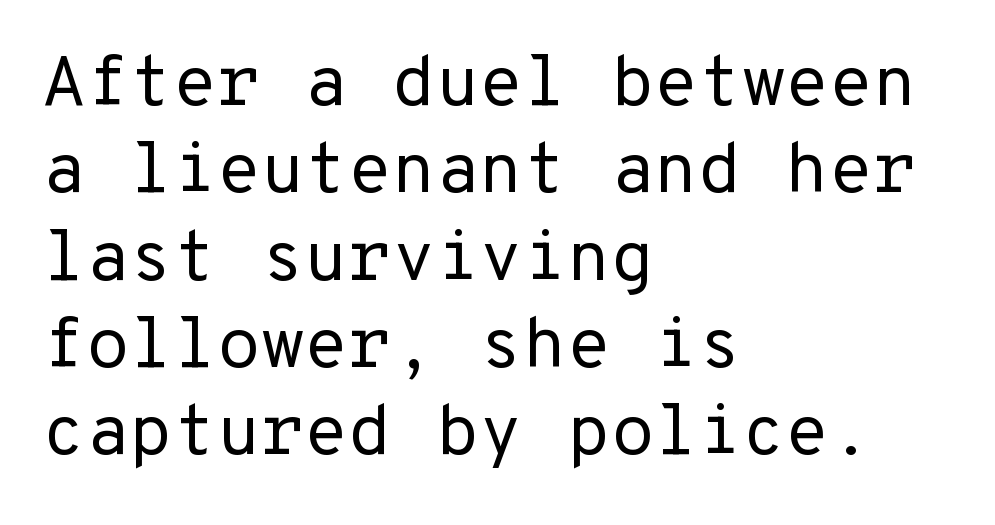
Caption: multi-line text, flush left, ragged right. Quick note: underline off. Unlike a traditional serif, this face leaves its strokes unadorned. Do the letters lean? They stand straight. The face looks like a standard text weight, possibly lighter.
